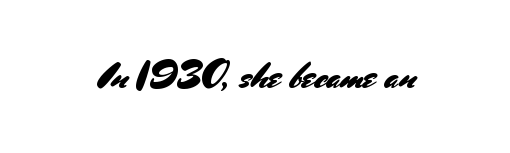
The image shows 36 px sans-serif type; set normal letter spacing, not underlined; medium stroke contrast and a small x-height.
